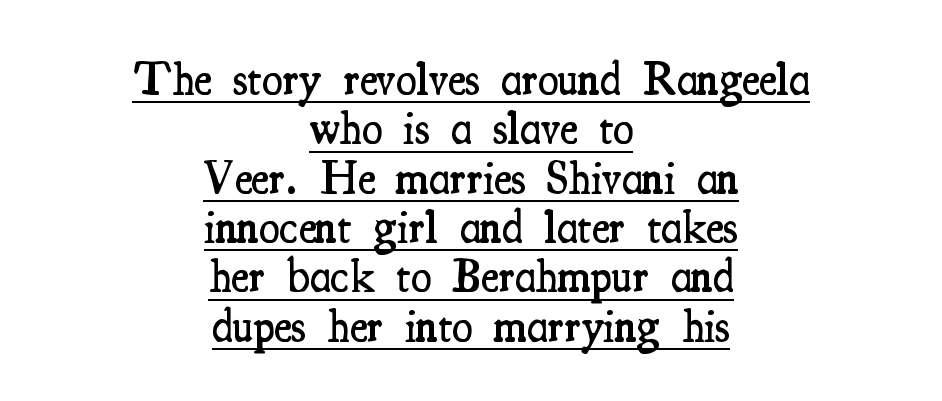
{"serif": "yes", "italic": "no", "bold": "semi", "weight": "semibold", "width": "condensed", "stroke_contrast": "medium", "x_height": "small", "monospaced": "no", "underline": "yes", "align": "center", "line_spacing": "tight", "line_spacing_ratio": 1.05, "letter_spacing": "normal", "letter_spacing_em": 0.0, "glyph_px": 47}
